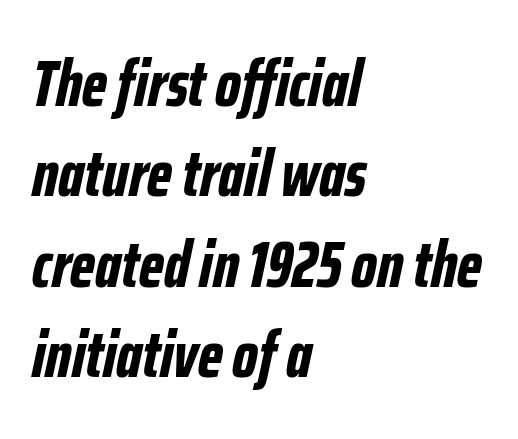
The image shows 65 px bold, condensed type, italic (leaning right); set left-aligned, normal line spacing (1.39x), normal letter spacing, not underlined; low stroke contrast and a medium x-height.
